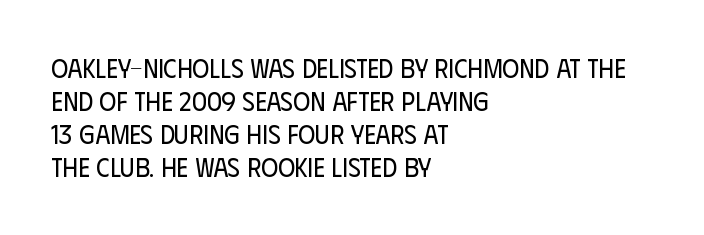
The image shows 26 px text type, upright; set left-aligned, normal line spacing (1.27x), normal letter spacing, not underlined.
